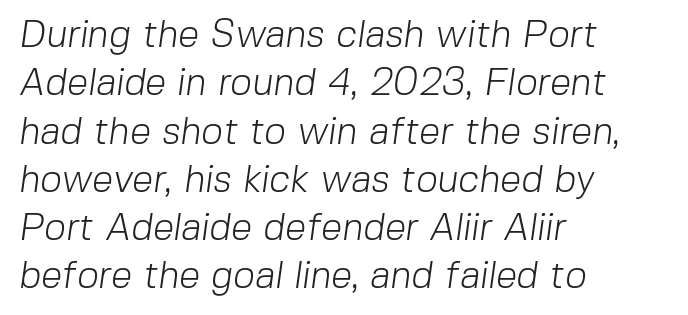
{"serif": "no", "bold": "no", "weight": "light", "width": "normal", "stroke_contrast": "low", "x_height": "medium", "monospaced": "no", "underline": "no", "align": "left", "line_spacing": "normal", "line_spacing_ratio": 1.27, "letter_spacing": "normal", "letter_spacing_em": 0.0, "glyph_px": 38}
